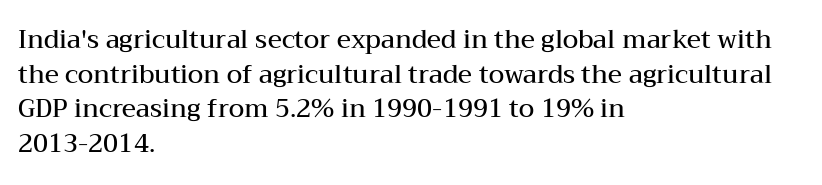
{"italic": "no", "bold": "semi", "underline": "no", "align": "left", "line_spacing": "normal", "line_spacing_ratio": 1.39, "letter_spacing": "normal", "letter_spacing_em": 0.0, "glyph_px": 25}
